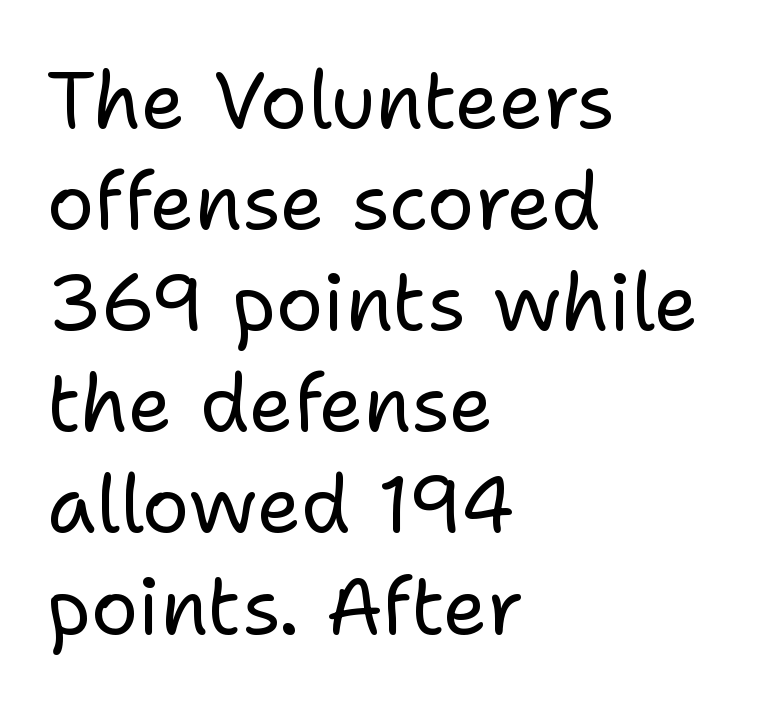
{"serif": "no", "italic": "no", "bold": "no", "weight": "regular", "width": "normal", "stroke_contrast": "low", "x_height": "medium", "monospaced": "no", "underline": "no", "align": "left", "line_spacing": "normal", "line_spacing_ratio": 1.28, "letter_spacing": "normal", "letter_spacing_em": 0.0, "glyph_px": 79}
